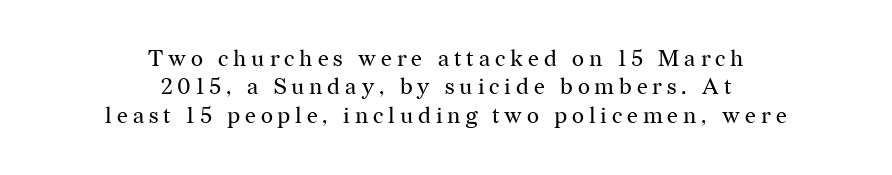
The image shows 23 px text type, upright; set centered, line spacing 1.23x, unusually wide letter spacing (+0.21 em), not underlined.
